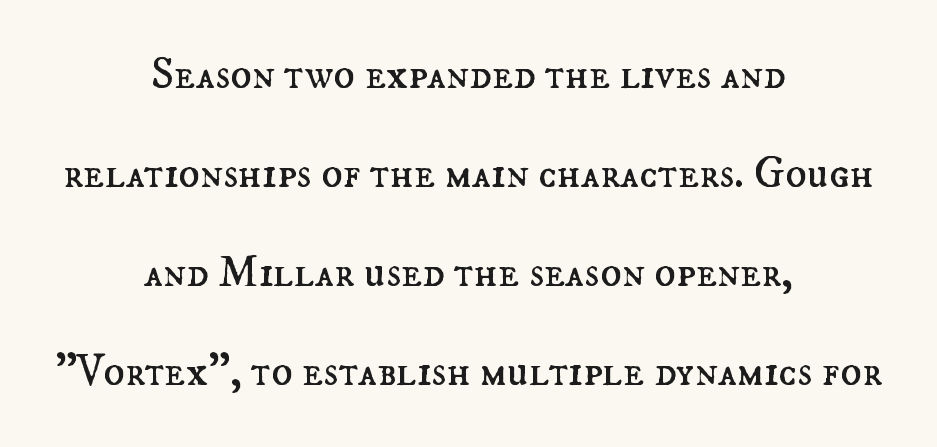
{"italic": "no", "bold": "no", "weight": "regular", "width": "normal", "stroke_contrast": "medium", "x_height": "small", "monospaced": "no", "underline": "no", "align": "center", "line_spacing": "loose", "line_spacing_ratio": 2.25, "letter_spacing": "normal", "letter_spacing_em": 0.0, "glyph_px": 44}
